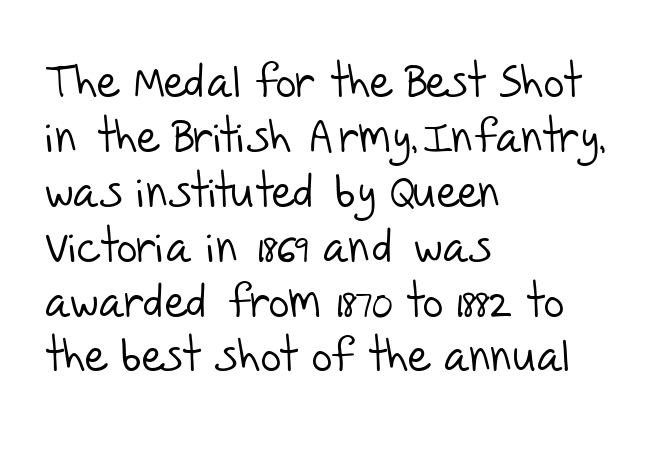
{"serif": "no", "bold": "no", "weight": "light", "width": "normal", "stroke_contrast": "low", "x_height": "large", "monospaced": "no", "underline": "no", "align": "left", "line_spacing_ratio": 1.22, "letter_spacing": "normal", "letter_spacing_em": 0.0, "glyph_px": 45}
